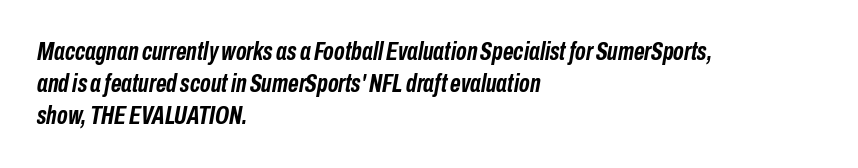
{"italic": "yes", "lean": "right", "slant_degrees": 10, "bold": "yes", "underline": "no", "align": "left", "line_spacing_ratio": 1.24, "letter_spacing": "normal", "letter_spacing_em": 0.0, "glyph_px": 26}
